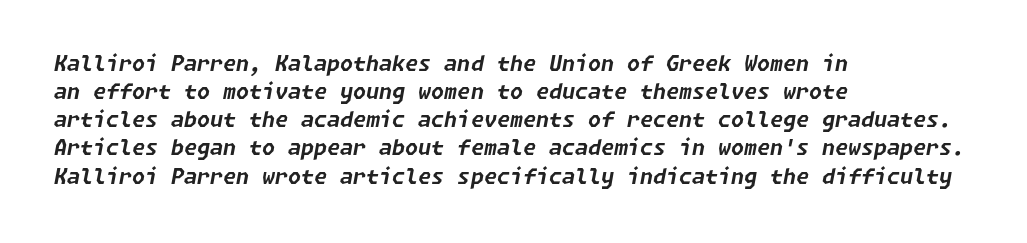
This rendering leaves character spacing at its baseline value. Strong, thick strokes mark this as bold type. A clean baseline with only descenders dipping below it. The axis of the letterforms is tilted away from vertical. The space between consecutive lines is moderate.
